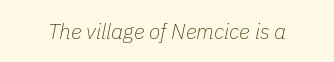
{"italic": "yes", "lean": "right", "slant_degrees": 11, "bold": "no", "underline": "no", "letter_spacing": "normal", "letter_spacing_em": 0.0, "glyph_px": 21}
